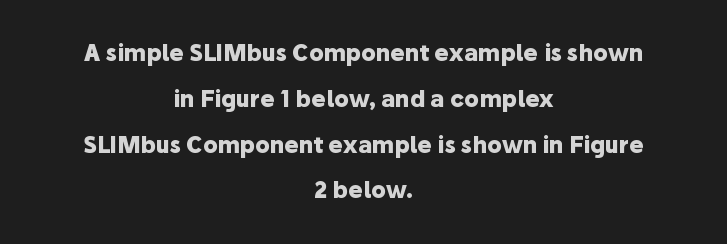
Chunky letters — that's bold for sure. Italic: no, the glyphs are upright roman. Each line is balanced around a shared central axis. Unmarked baselines from the first word to the last. Honestly, the rows look like they've been pulled way apart. Tracking value appears to be zero — textbook default spacing.
